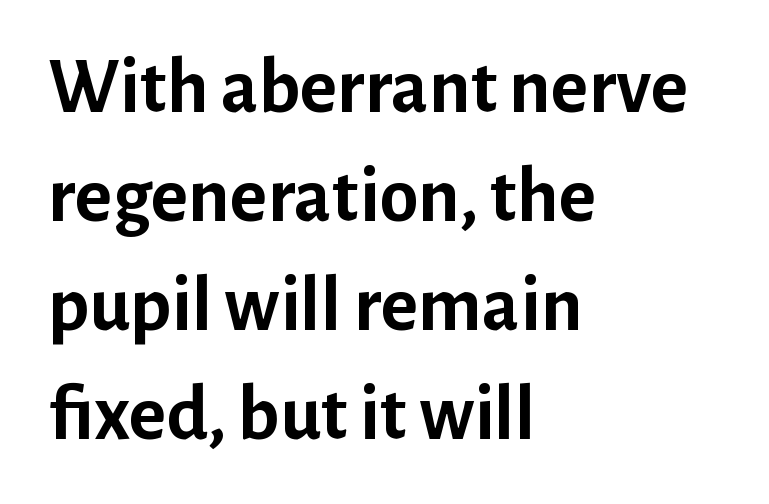
Has an underline been added? It has not. Examine the stroke ends and you'll find no serifs. Is the block centered? No — it sits flush against the left margin. Inter-character spacing is left at the font's built-in metrics. Is this a fixed-width face? No — the glyphs have proportional, varying widths. Evenly set lines give the paragraph a standard silhouette.
